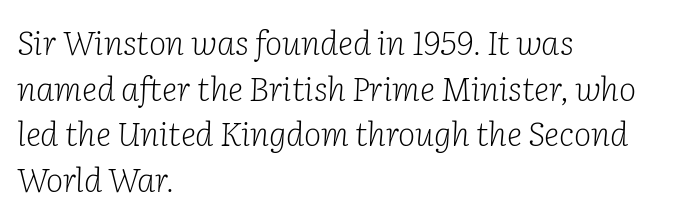
{"serif": "yes", "italic": "yes", "lean": "right", "slant_degrees": 2, "bold": "no", "weight": "light", "width": "normal", "stroke_contrast": "low", "x_height": "medium", "monospaced": "no", "underline": "no", "align": "left", "line_spacing": "normal", "line_spacing_ratio": 1.38, "letter_spacing": "normal", "letter_spacing_em": 0.0, "glyph_px": 33}
